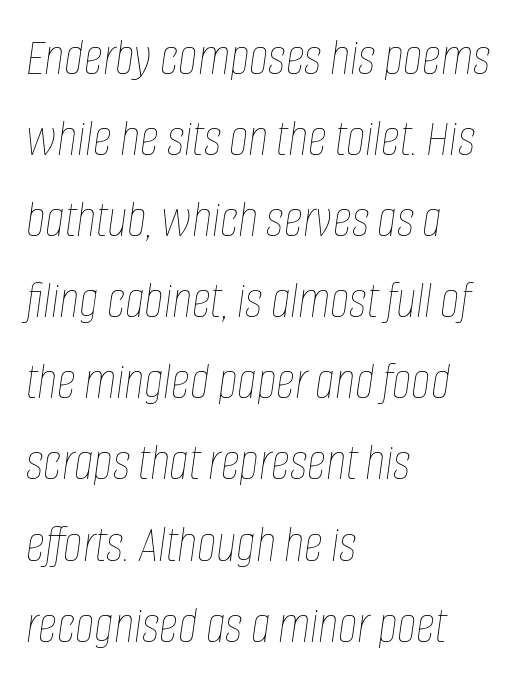
The image shows 53 px thin, condensed type, italic (leaning right); set left-aligned, normal line spacing (1.53x), normal letter spacing, not underlined; low stroke contrast and a large x-height.
